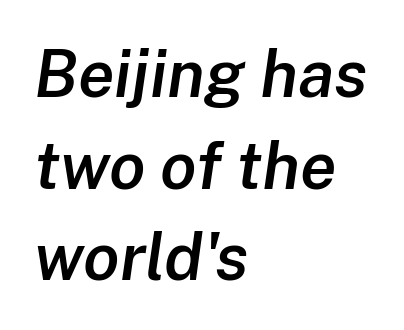
The space beneath each line is pristine and unruled. Here the glyphs are tracked normally, forming tight word shapes. Compared with ordinary roman type, these characters are visibly tilted. The typesetting leans somewhat heavy: a semibold. The lines sit at an ordinary, default distance from one another.
